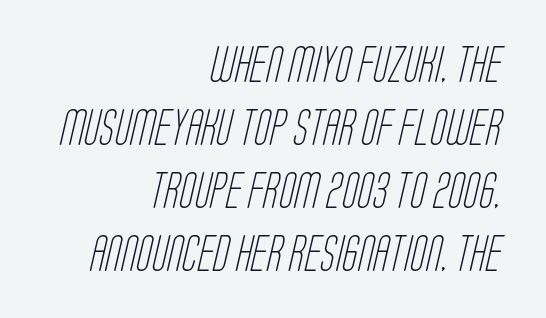
Q: Is the text bold? A: No.
Q: Is the typeface a serif or a sans-serif typeface? A: Sans-serif.
Q: Is the text underlined? A: No.
Q: How is the paragraph aligned? A: Right-aligned.
Q: Is the spacing between letters normal or unusually wide? A: Normal.
Q: Width (condensed, normal, or wide)? A: Condensed.
Q: Stroke contrast? A: Low.
Q: x-height? A: Large.
Q: Monospaced? A: No.
